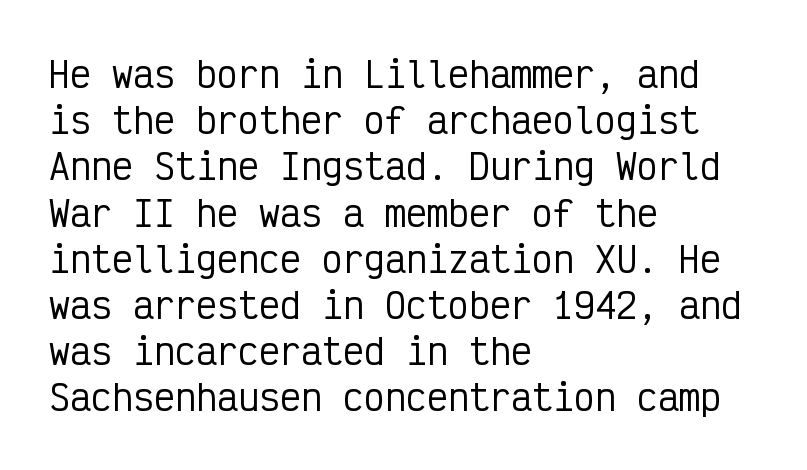
{"serif": "no", "italic": "no", "width": "condensed", "stroke_contrast": "low", "x_height": "medium", "monospaced": "yes", "underline": "no", "align": "left", "line_spacing": "normal", "line_spacing_ratio": 1.32, "letter_spacing": "normal", "letter_spacing_em": 0.0, "glyph_px": 35}
